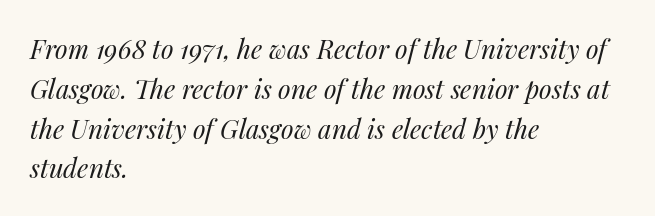
Q: Is the text bold? A: No.
Q: Is the text italic (slanted)? A: Yes, it leans right by about 14 degrees.
Q: Is the text underlined? A: No.
Q: How is the paragraph aligned? A: Left-aligned.
Q: Is the spacing between letters normal or unusually wide? A: Normal.
Q: Is the spacing between lines tight, normal or loose? A: Normal.
